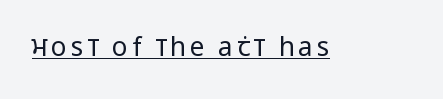
Notice how a bar underscores the lettering throughout. This is not heavy type; no bold has been used. The font's upright variant was chosen for this text.
